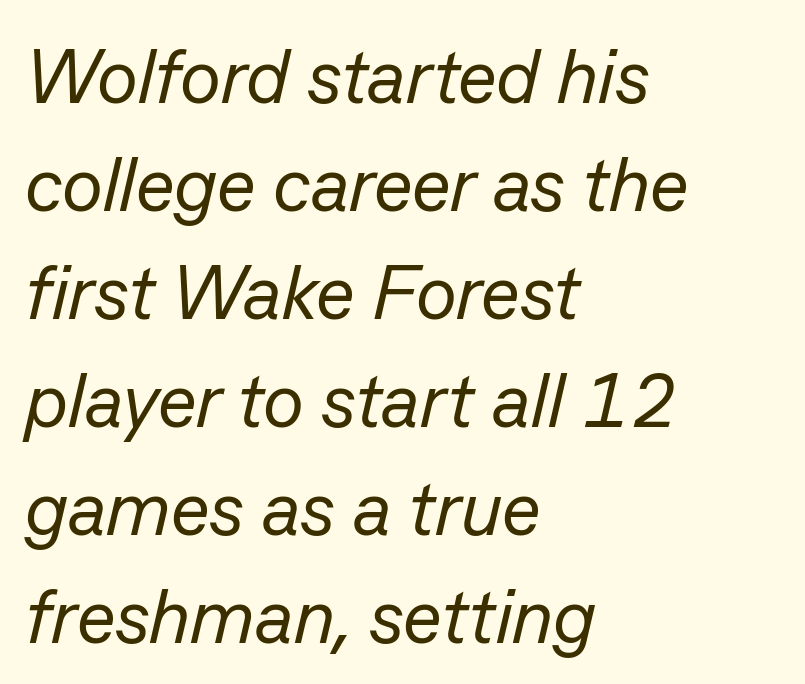
{"italic": "yes", "lean": "right", "slant_degrees": 13, "bold": "no", "weight": "regular", "width": "normal", "stroke_contrast": "low", "x_height": "medium", "monospaced": "no", "underline": "no", "align": "left", "line_spacing": "normal", "line_spacing_ratio": 1.42, "letter_spacing": "normal", "letter_spacing_em": 0.0, "glyph_px": 76}
